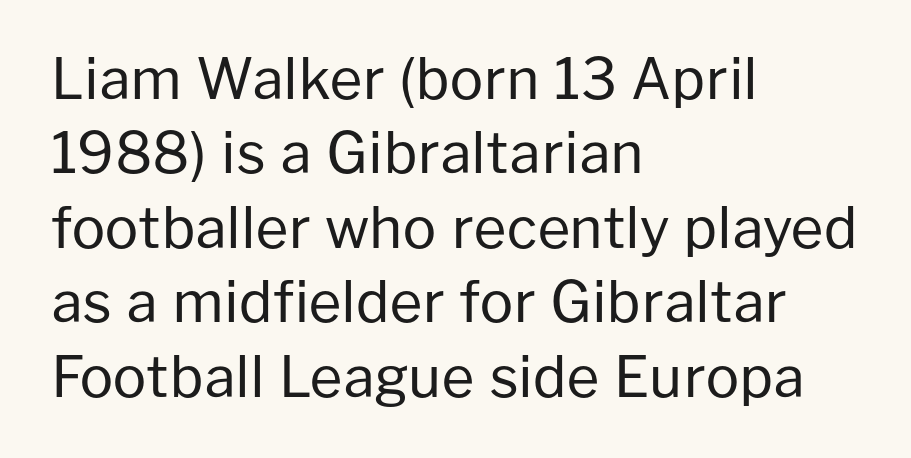
Q: Is the text bold? A: No.
Q: Is the text italic (slanted)? A: No, it is upright.
Q: Is the typeface a serif or a sans-serif typeface? A: Sans-serif.
Q: Is the text underlined? A: No.
Q: How is the paragraph aligned? A: Left-aligned.
Q: Is the spacing between letters normal or unusually wide? A: Normal.
Q: Is the spacing between lines tight, normal or loose? A: Normal.
Q: Width (condensed, normal, or wide)? A: Normal.
Q: Stroke contrast? A: Low.
Q: x-height? A: Medium.
Q: Monospaced? A: No.
